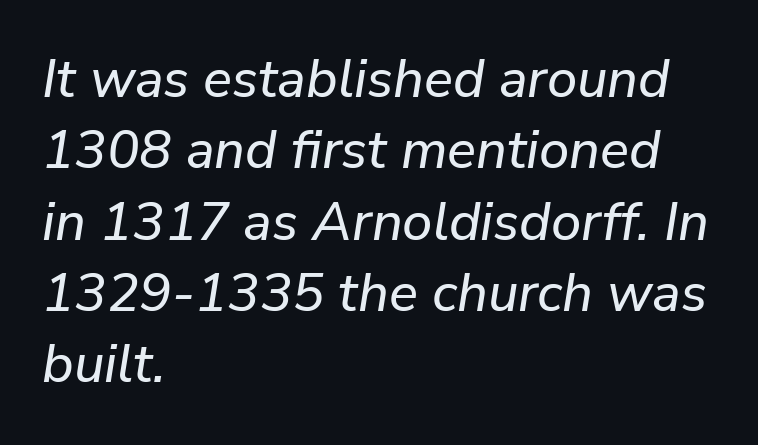
Q: Is the text italic (slanted)? A: Yes, it leans right by about 9 degrees.
Q: Is the text underlined? A: No.
Q: How is the paragraph aligned? A: Left-aligned.
Q: Is the spacing between letters normal or unusually wide? A: Normal.
Q: Is the spacing between lines tight, normal or loose? A: Normal.
Q: Width (condensed, normal, or wide)? A: Normal.
Q: Stroke contrast? A: Low.
Q: x-height? A: Medium.
Q: Monospaced? A: No.
